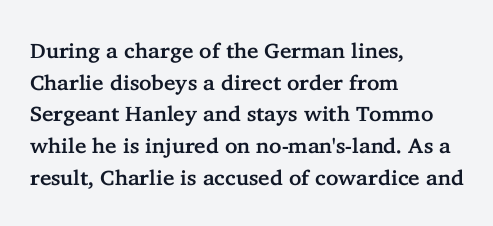
Q: Is the text italic (slanted)? A: No, it is upright.
Q: Is the text underlined? A: No.
Q: How is the paragraph aligned? A: Left-aligned.
Q: Is the spacing between letters normal or unusually wide? A: Normal.
Q: Is the spacing between lines tight, normal or loose? A: Normal.
